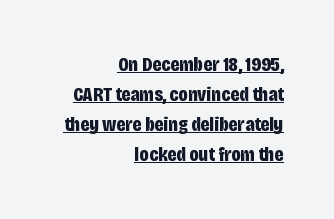
The image shows 21 px bold type, upright; set right-aligned, normal line spacing (1.43x), normal letter spacing, underlined.
